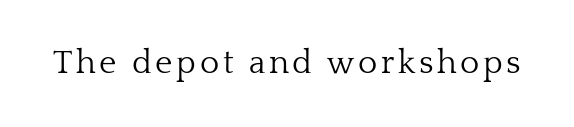
{"serif": "yes", "italic": "no", "bold": "no", "weight": "light", "width": "normal", "stroke_contrast": "low", "x_height": "medium", "monospaced": "no", "underline": "no", "glyph_px": 33}
